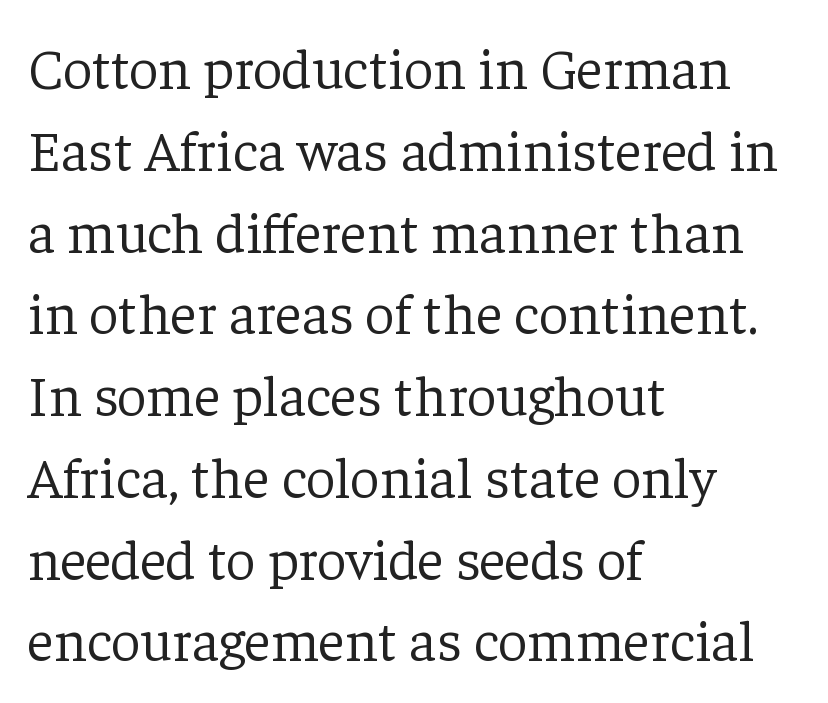
The image shows 58 px light serif type, upright; set left-aligned, normal line spacing (1.41x), normal letter spacing, not underlined; low stroke contrast and a medium x-height.
